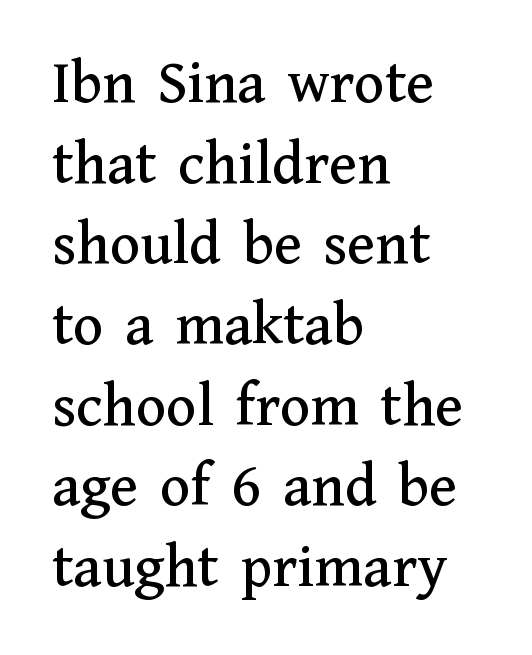
Observe the ordinary spacing: letters are neighbours, not strangers. You could not count columns in this text — the font is proportionally spaced. What's the leading like? Ordinary, nothing unusual. Words float on clear page, feet unadorned. Notice how the stems are strictly vertical — no italics here.
